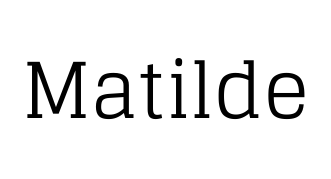
Q: Is the text bold? A: No.
Q: Is the text italic (slanted)? A: No, it is upright.
Q: Is the typeface a serif or a sans-serif typeface? A: Serif.
Q: Is the text underlined? A: No.
Q: Is the spacing between letters normal or unusually wide? A: Normal.
Q: Width (condensed, normal, or wide)? A: Normal.
Q: Stroke contrast? A: Low.
Q: x-height? A: Large.
Q: Monospaced? A: No.
